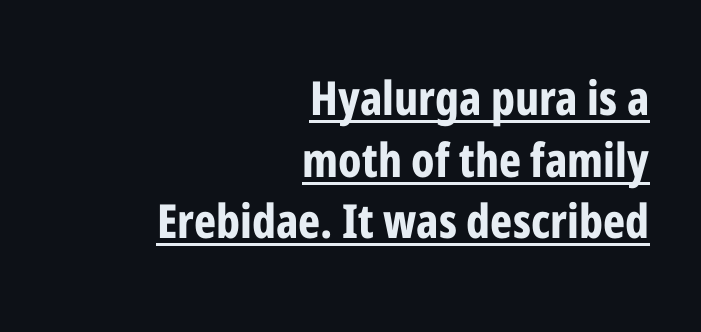
The lines are quadded right. The typesetter has applied underlining to the passage shown. Every character sits straight up, as roman type does. I'd describe the lettering as bold — thick and assertive. This rendering leaves character spacing at its baseline value. Examine the stroke ends and you'll find no serifs.
